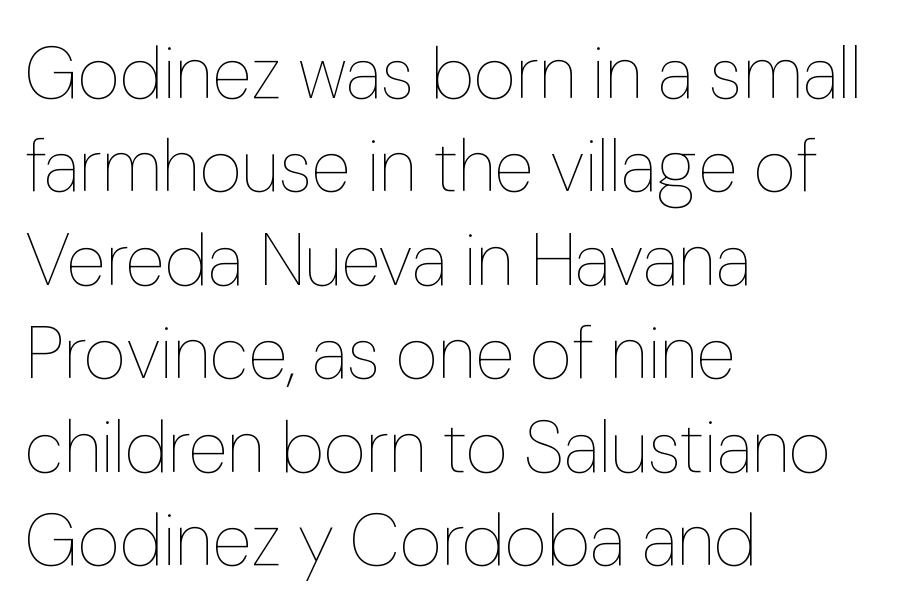
The image shows 73 px thin type, upright; set left-aligned, normal line spacing (1.28x), normal letter spacing, not underlined; low stroke contrast and a medium x-height.
